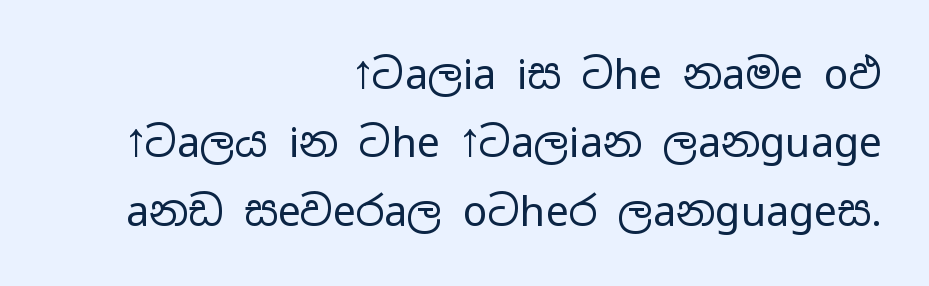
{"serif": "no", "italic": "no", "bold": "no", "weight": "regular", "width": "wide", "stroke_contrast": "low", "x_height": "medium", "monospaced": "no", "underline": "no", "align": "right", "line_spacing": "normal", "line_spacing_ratio": 1.67, "letter_spacing": "normal", "letter_spacing_em": 0.0, "glyph_px": 41}
